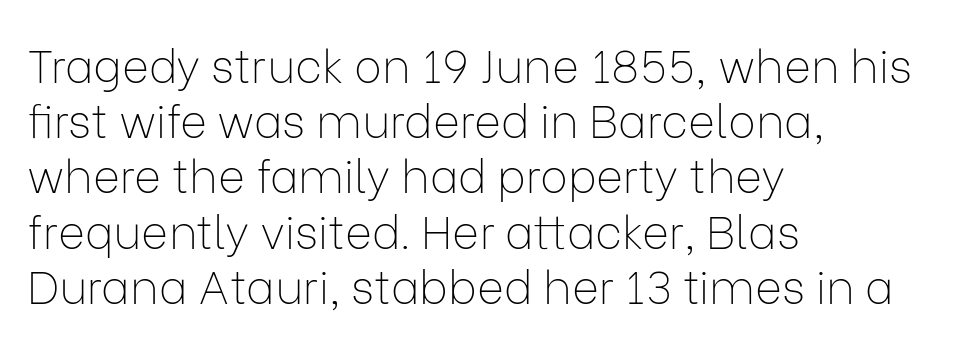
{"serif": "no", "italic": "no", "bold": "no", "weight": "thin", "width": "normal", "stroke_contrast": "low", "x_height": "medium", "monospaced": "no", "underline": "no", "align": "left", "line_spacing_ratio": 1.2, "letter_spacing": "normal", "letter_spacing_em": 0.0, "glyph_px": 46}
